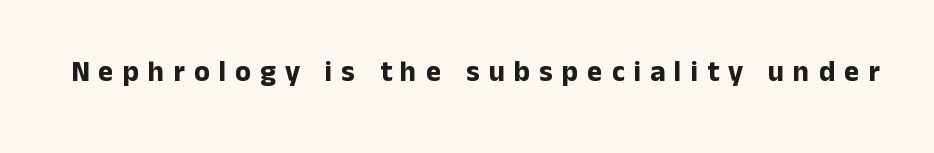
Q: Is the text bold? A: Yes.
Q: Is the text italic (slanted)? A: No, it is upright.
Q: Is the typeface a serif or a sans-serif typeface? A: Sans-serif.
Q: Is the text underlined? A: No.
Q: Is the spacing between letters normal or unusually wide? A: Unusually wide.
Q: Width (condensed, normal, or wide)? A: Normal.
Q: Stroke contrast? A: Low.
Q: x-height? A: Medium.
Q: Monospaced? A: No.
